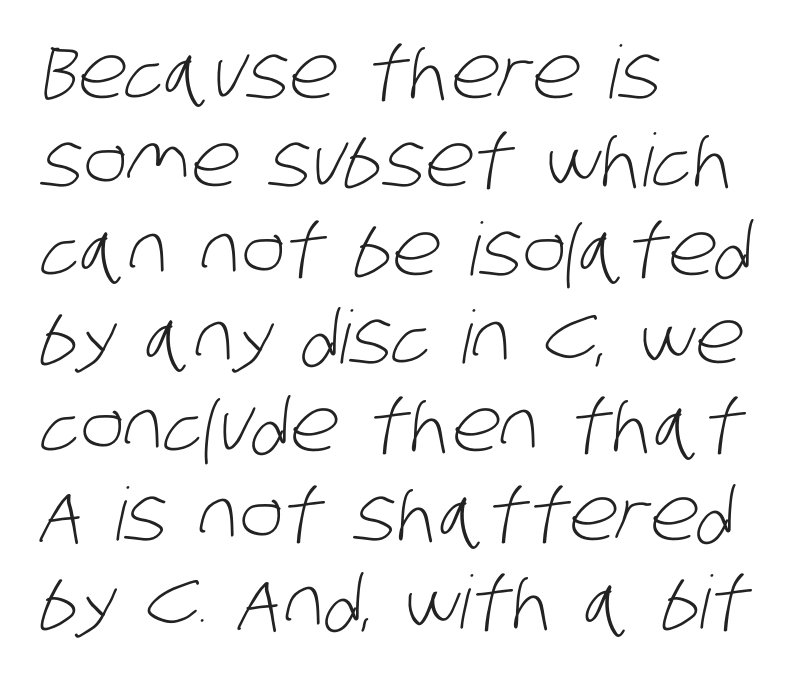
The characters are drawn with everyday or finer stroke widths. The face used here is rendered with its standard letterfit. The glyphs in this specimen are sans serif. Note the varied advance widths — an 'i' is clearly narrower than an 'm'. These lines stack with their left ends in a neat column.
